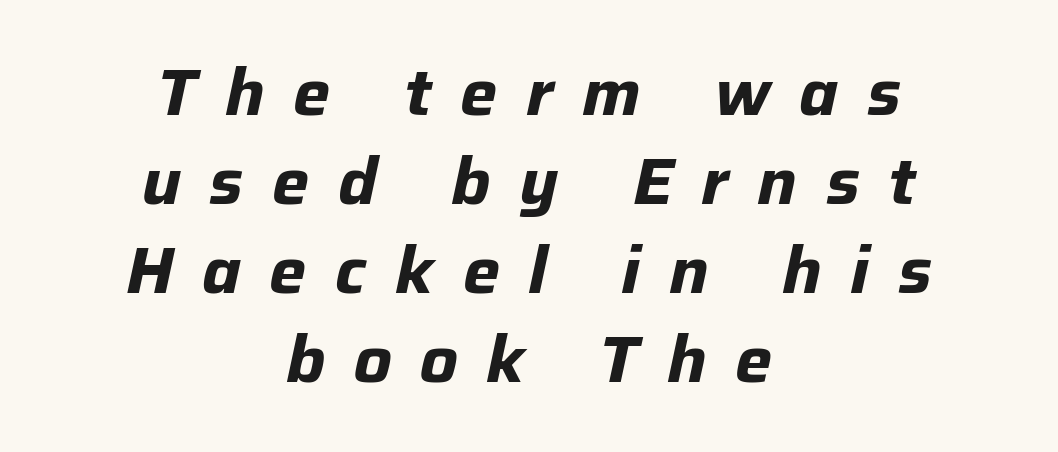
{"italic": "yes", "lean": "right", "slant_degrees": 12, "bold": "yes", "weight": "bold", "width": "normal", "stroke_contrast": "low", "x_height": "medium", "monospaced": "no", "underline": "no", "align": "center", "line_spacing": "normal", "line_spacing_ratio": 1.35, "letter_spacing": "wide", "letter_spacing_em": 0.43, "glyph_px": 66}
